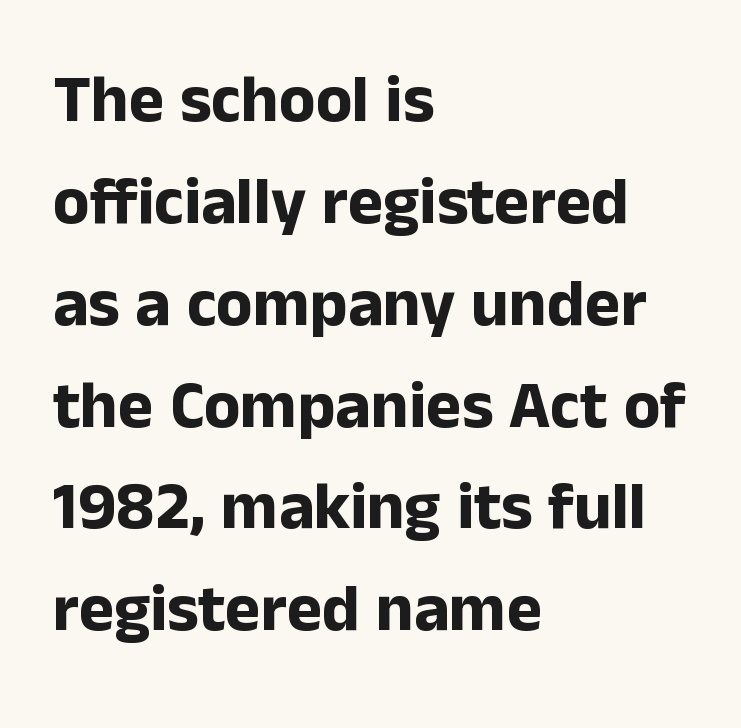
The image shows 67 px bold sans-serif type, upright; set left-aligned, normal line spacing (1.52x), normal letter spacing, not underlined; low stroke contrast and a medium x-height.
